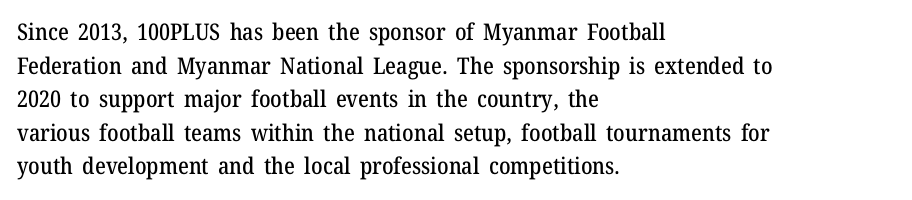
The image shows 23 px text type, upright; set left-aligned, normal line spacing (1.46x), normal letter spacing, not underlined.
